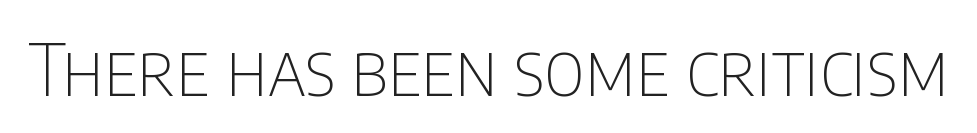
{"serif": "no", "italic": "no", "bold": "no", "weight": "thin", "width": "condensed", "stroke_contrast": "low", "x_height": "large", "monospaced": "no", "underline": "no", "letter_spacing": "normal", "letter_spacing_em": 0.0, "glyph_px": 72}
